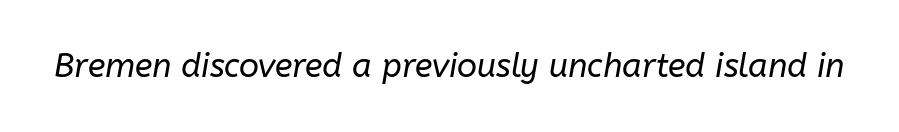
The image shows 33 px regular-weight type, italic (leaning right); set normal letter spacing, not underlined; low stroke contrast and a medium x-height.
